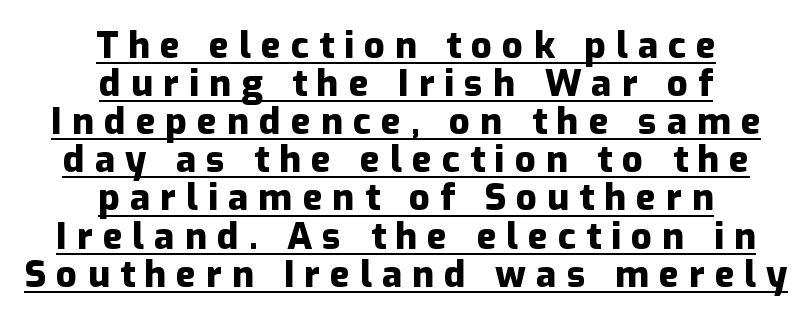
The image shows 37 px heavy sans-serif type, upright; set centered, tight line spacing (1.03x), unusually wide letter spacing (+0.27 em), underlined; low stroke contrast and a medium x-height.
